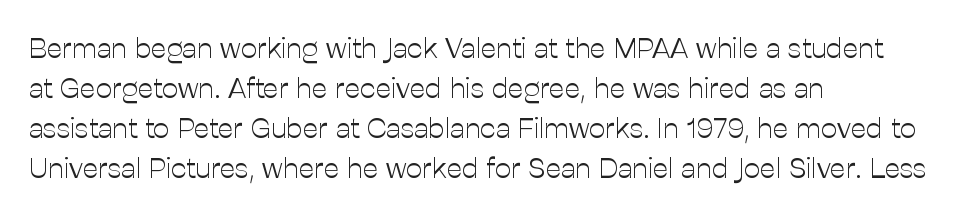
Q: Is the text bold? A: No.
Q: Is the text italic (slanted)? A: No, it is upright.
Q: Is the typeface a serif or a sans-serif typeface? A: Sans-serif.
Q: Is the text underlined? A: No.
Q: How is the paragraph aligned? A: Left-aligned.
Q: Is the spacing between letters normal or unusually wide? A: Normal.
Q: Is the spacing between lines tight, normal or loose? A: Normal.
Q: Width (condensed, normal, or wide)? A: Normal.
Q: Stroke contrast? A: Low.
Q: x-height? A: Medium.
Q: Monospaced? A: No.
